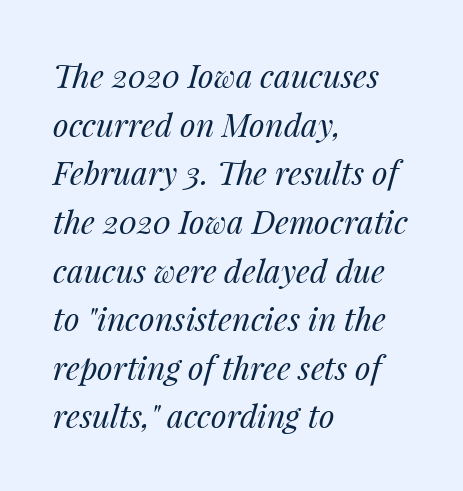
{"italic": "yes", "lean": "right", "slant_degrees": 14, "bold": "no", "weight": "regular", "width": "normal", "stroke_contrast": "medium", "x_height": "medium", "monospaced": "no", "underline": "no", "align": "left", "line_spacing": "normal", "line_spacing_ratio": 1.52, "letter_spacing": "normal", "letter_spacing_em": 0.0, "glyph_px": 32}
